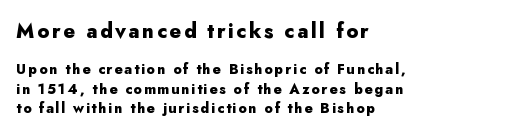
The image shows 20 px bold type, upright; set left-aligned, normal line spacing (1.37x), not underlined; the first (top) block is 1.43x larger.
